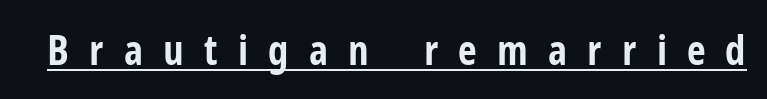
The image shows 41 px bold, condensed sans-serif type, upright; set unusually wide letter spacing (+0.49 em), underlined; low stroke contrast and a medium x-height.
